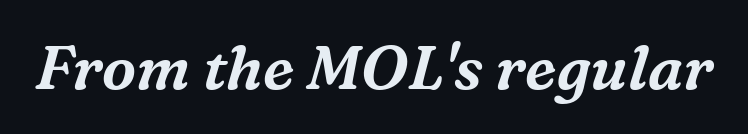
Q: Is the text italic (slanted)? A: Yes, it leans right by about 16 degrees.
Q: Is the typeface a serif or a sans-serif typeface? A: Serif.
Q: Is the text underlined? A: No.
Q: Is the spacing between letters normal or unusually wide? A: Normal.
Q: Width (condensed, normal, or wide)? A: Normal.
Q: Stroke contrast? A: Medium.
Q: x-height? A: Medium.
Q: Monospaced? A: No.
